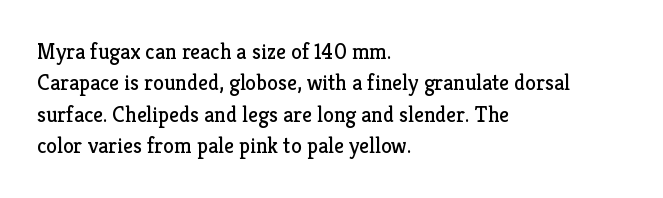
Q: Is the text bold? A: No.
Q: Is the text italic (slanted)? A: No, it is upright.
Q: Is the text underlined? A: No.
Q: How is the paragraph aligned? A: Left-aligned.
Q: Is the spacing between letters normal or unusually wide? A: Normal.
Q: Is the spacing between lines tight, normal or loose? A: Normal.
